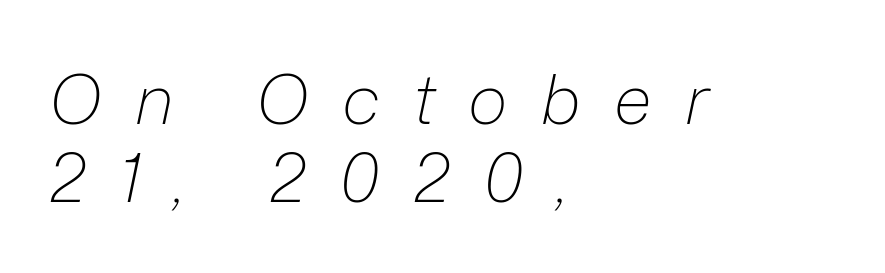
Q: Is the text bold? A: No.
Q: Is the text italic (slanted)? A: Yes, it leans right by about 12 degrees.
Q: Is the text underlined? A: No.
Q: How is the paragraph aligned? A: Left-aligned.
Q: Is the spacing between letters normal or unusually wide? A: Unusually wide.
Q: Is the spacing between lines tight, normal or loose? A: Tight.
Q: Width (condensed, normal, or wide)? A: Normal.
Q: Stroke contrast? A: Low.
Q: x-height? A: Medium.
Q: Monospaced? A: No.
